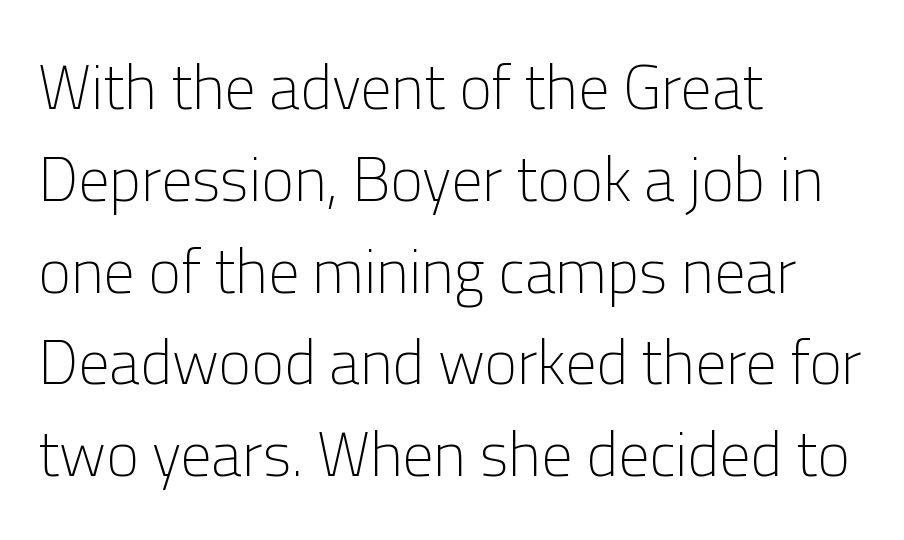
Q: Is the text bold? A: No.
Q: Is the text italic (slanted)? A: No, it is upright.
Q: Is the typeface a serif or a sans-serif typeface? A: Sans-serif.
Q: Is the text underlined? A: No.
Q: How is the paragraph aligned? A: Left-aligned.
Q: Is the spacing between letters normal or unusually wide? A: Normal.
Q: Is the spacing between lines tight, normal or loose? A: Normal.
Q: Width (condensed, normal, or wide)? A: Normal.
Q: Stroke contrast? A: Low.
Q: x-height? A: Medium.
Q: Monospaced? A: No.
